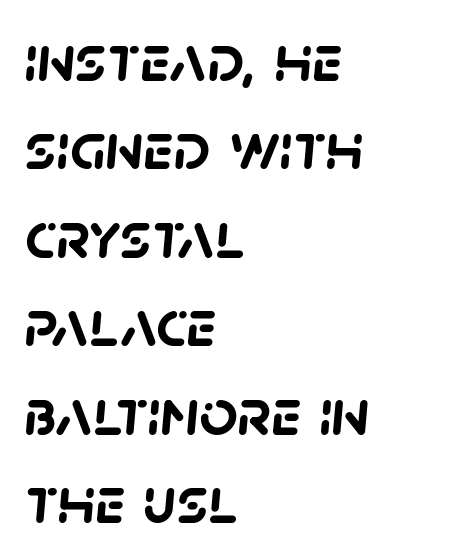
Q: Is the text bold? A: Yes.
Q: Is the typeface a serif or a sans-serif typeface? A: Sans-serif.
Q: Is the text underlined? A: No.
Q: How is the paragraph aligned? A: Left-aligned.
Q: Is the spacing between letters normal or unusually wide? A: Normal.
Q: Is the spacing between lines tight, normal or loose? A: Normal.
Q: Width (condensed, normal, or wide)? A: Normal.
Q: Stroke contrast? A: Low.
Q: x-height? A: Large.
Q: Monospaced? A: No.
